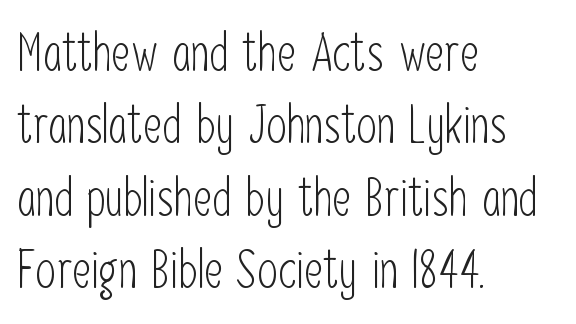
The image shows 52 px light, condensed sans-serif type, upright; set left-aligned, normal line spacing (1.39x), normal letter spacing, not underlined; low stroke contrast and a medium x-height.
